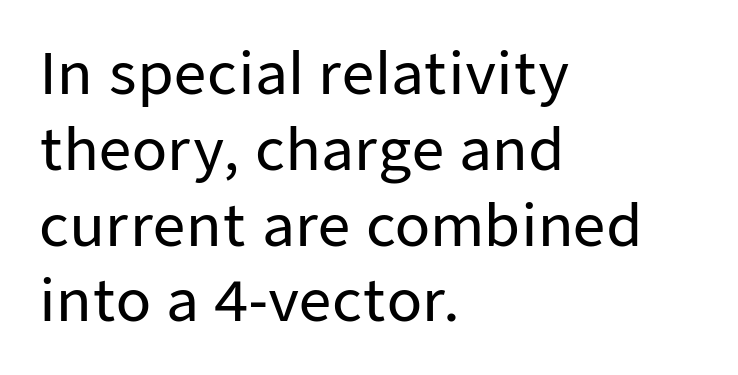
Q: Is the text italic (slanted)? A: No, it is upright.
Q: Is the typeface a serif or a sans-serif typeface? A: Sans-serif.
Q: Is the text underlined? A: No.
Q: How is the paragraph aligned? A: Left-aligned.
Q: Is the spacing between letters normal or unusually wide? A: Normal.
Q: Is the spacing between lines tight, normal or loose? A: Normal.
Q: Width (condensed, normal, or wide)? A: Normal.
Q: Stroke contrast? A: Low.
Q: x-height? A: Medium.
Q: Monospaced? A: No.
